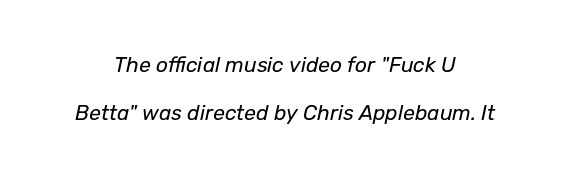
Compared with typical paragraphs, the rows here are farther apart. Here the glyphs are tracked normally, forming tight word shapes. Nobody drew a line under any word here. Weight: not bold — regular or lighter. Posture: slanted. Both edges are ragged and mirror each other, which tells us the setting is centered.
